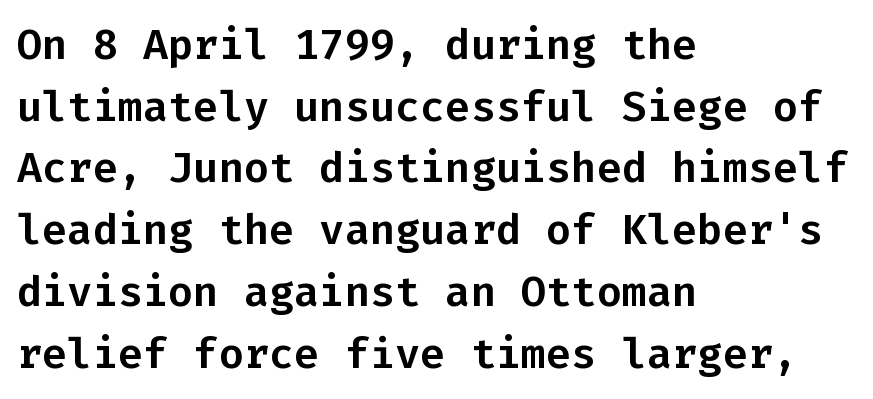
Q: Is the text italic (slanted)? A: No, it is upright.
Q: Is the typeface a serif or a sans-serif typeface? A: Sans-serif.
Q: Is the text underlined? A: No.
Q: How is the paragraph aligned? A: Left-aligned.
Q: Is the spacing between letters normal or unusually wide? A: Normal.
Q: Is the spacing between lines tight, normal or loose? A: Normal.
Q: Width (condensed, normal, or wide)? A: Normal.
Q: Stroke contrast? A: Low.
Q: x-height? A: Medium.
Q: Monospaced? A: Yes.
